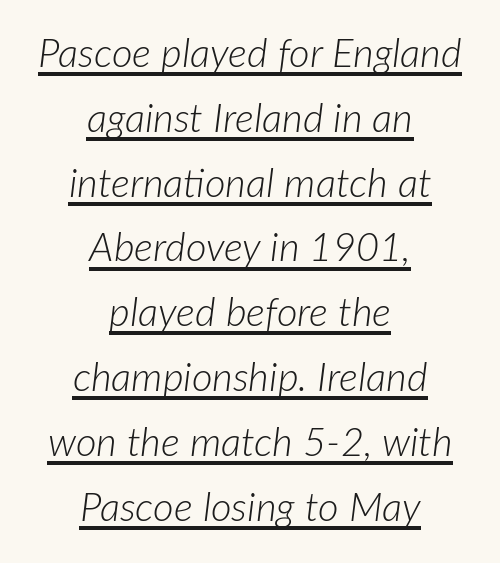
{"italic": "yes", "lean": "right", "slant_degrees": 7, "bold": "no", "weight": "light", "width": "normal", "stroke_contrast": "low", "x_height": "medium", "monospaced": "no", "underline": "yes", "align": "center", "line_spacing": "normal", "line_spacing_ratio": 1.62, "letter_spacing": "normal", "letter_spacing_em": 0.0, "glyph_px": 40}
